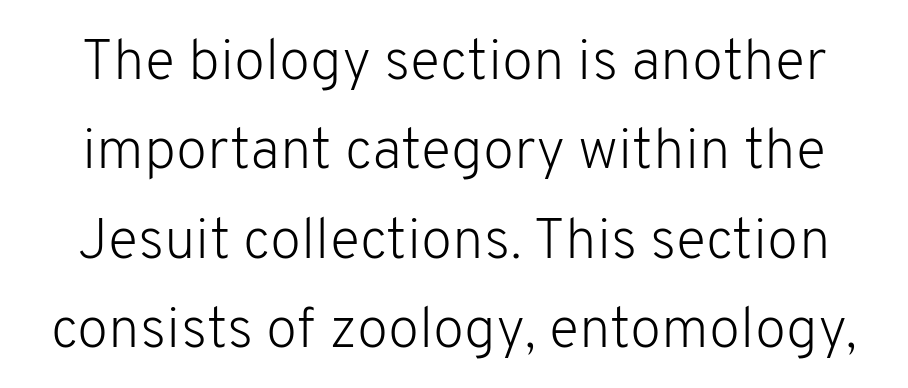
{"serif": "no", "italic": "no", "bold": "no", "weight": "light", "width": "normal", "stroke_contrast": "low", "x_height": "medium", "monospaced": "no", "underline": "no", "line_spacing": "normal", "line_spacing_ratio": 1.57, "letter_spacing": "normal", "letter_spacing_em": 0.0, "glyph_px": 57}
